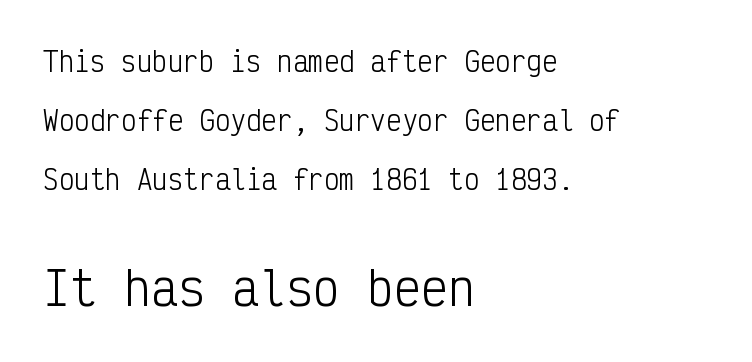
These lines are rendered in a fixed-pitch font. The type sits square on the baseline with zero lean. Horizontally, the lines are justified to the leading edge only. Classification — sans serif.
